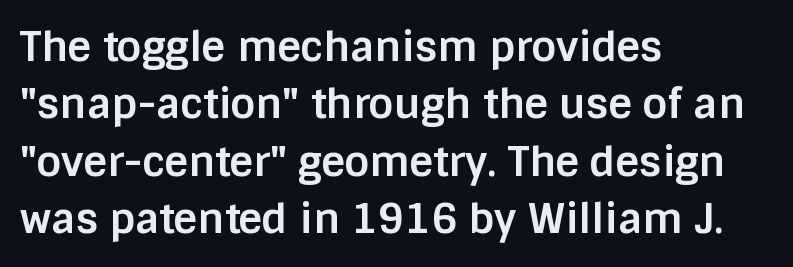
{"serif": "no", "italic": "no", "bold": "yes", "weight": "bold", "width": "normal", "stroke_contrast": "low", "x_height": "large", "monospaced": "no", "underline": "no", "align": "left", "line_spacing": "normal", "line_spacing_ratio": 1.4, "letter_spacing": "normal", "letter_spacing_em": 0.0, "glyph_px": 41}
